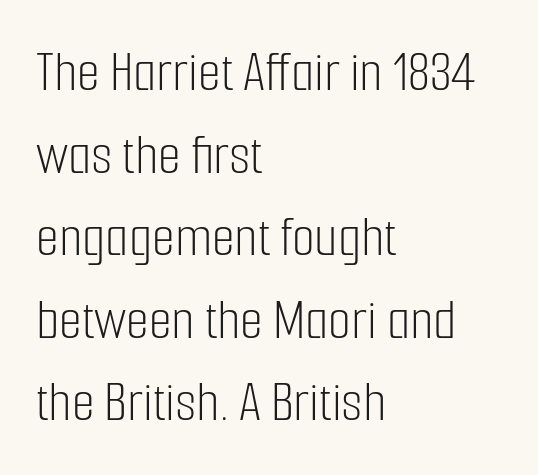
Q: Is the text bold? A: No.
Q: Is the text italic (slanted)? A: No, it is upright.
Q: Is the typeface a serif or a sans-serif typeface? A: Sans-serif.
Q: Is the text underlined? A: No.
Q: How is the paragraph aligned? A: Left-aligned.
Q: Is the spacing between letters normal or unusually wide? A: Normal.
Q: Is the spacing between lines tight, normal or loose? A: Normal.
Q: Width (condensed, normal, or wide)? A: Condensed.
Q: Stroke contrast? A: Low.
Q: x-height? A: Medium.
Q: Monospaced? A: No.
